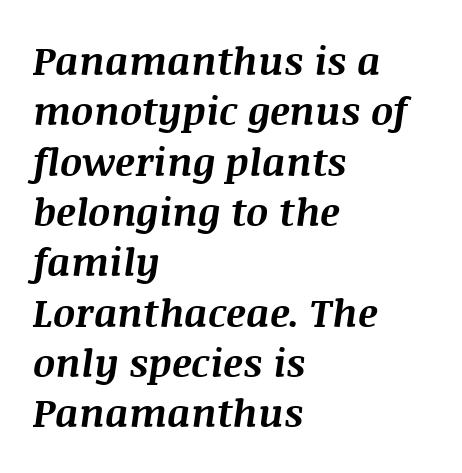
The image shows 39 px bold type, italic (leaning right); set left-aligned, normal line spacing (1.29x), normal letter spacing, not underlined; medium stroke contrast and a large x-height.
